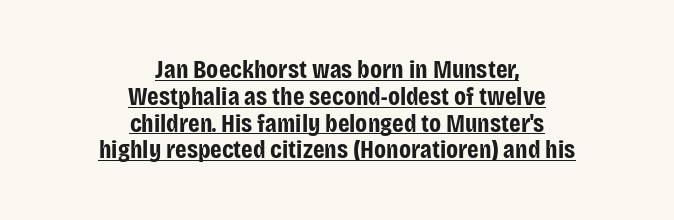
Posture: upright roman. Students, observe the line beneath the letters — that is underlining. This rendering uses center alignment, leaving both contours irregular but symmetric. Very little white space separates one row of letters from the next. Tracking value appears to be zero — textbook default spacing. Every letter is thick-stroked: bold, no question.
